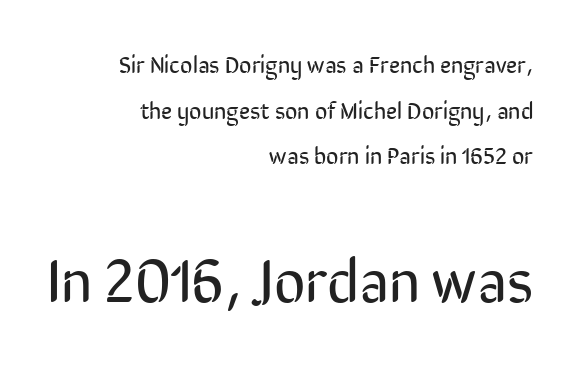
Q: Is the text bold? A: No.
Q: Is the text italic (slanted)? A: No, it is upright.
Q: Is the typeface a serif or a sans-serif typeface? A: Sans-serif.
Q: Is the text underlined? A: No.
Q: How is the paragraph aligned? A: Right-aligned.
Q: Is the spacing between letters normal or unusually wide? A: Normal.
Q: Is the spacing between lines tight, normal or loose? A: Loose.
Q: Which block of text is set in a larger size, the first (top) or the second (bottom)? A: The second (bottom) one.
Q: Width (condensed, normal, or wide)? A: Condensed.
Q: Stroke contrast? A: Low.
Q: x-height? A: Medium.
Q: Monospaced? A: No.
